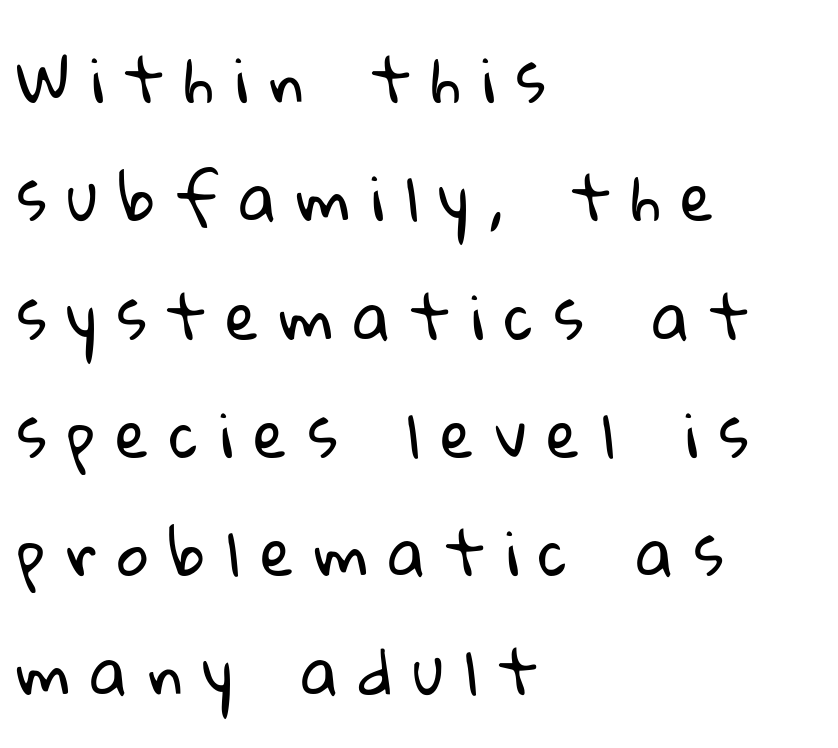
{"serif": "no", "bold": "no", "weight": "regular", "width": "normal", "stroke_contrast": "low", "x_height": "medium", "monospaced": "no", "underline": "no", "align": "left", "line_spacing": "loose", "line_spacing_ratio": 1.94, "letter_spacing": "wide", "letter_spacing_em": 0.34, "glyph_px": 61}
